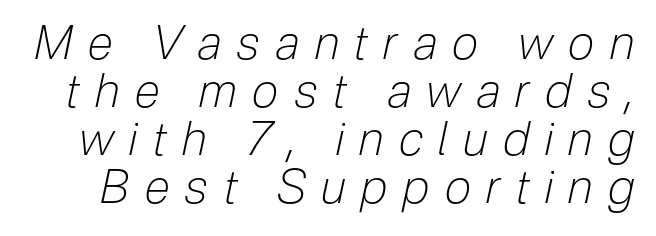
{"italic": "yes", "lean": "right", "slant_degrees": 12, "bold": "no", "weight": "light", "width": "condensed", "stroke_contrast": "low", "x_height": "medium", "monospaced": "no", "underline": "no", "line_spacing": "tight", "line_spacing_ratio": 1.02, "letter_spacing": "wide", "letter_spacing_em": 0.33, "glyph_px": 47}
